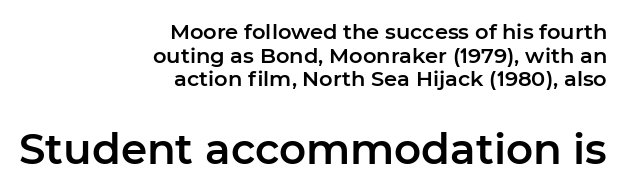
The image shows 42 px sans-serif type, upright; set right-aligned, tight line spacing (1.13x), normal letter spacing, not underlined; the second (bottom) block is 2.0x larger; low stroke contrast and a medium x-height.
